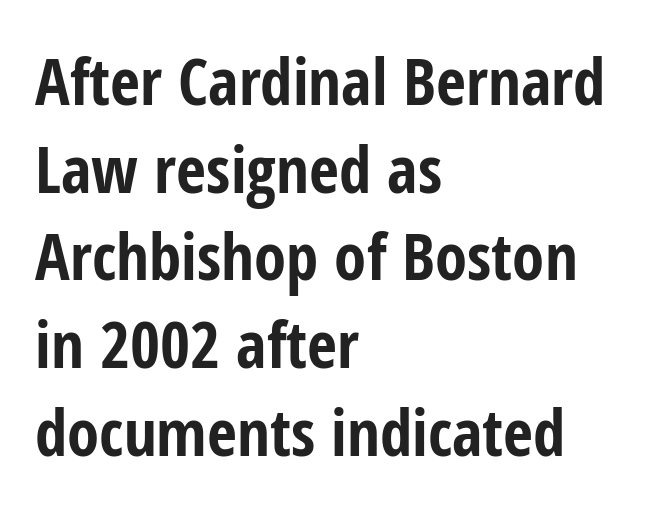
Ordinary non-slanted type is in use. These lines are set flush left with a ragged right edge. Proportional: the letters do not fall into vertical columns. A dark, heavy texture on the line: the type is bold. Regarding serifs, this sample does without them.
